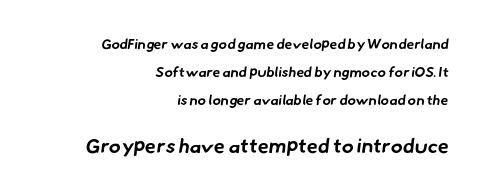
{"bold": "yes", "underline": "no", "align": "right", "line_spacing": "loose", "line_spacing_ratio": 1.99, "letter_spacing": "normal", "letter_spacing_em": 0.0, "larger_block": "second", "size_ratio": 1.43, "glyph_px": 20}
